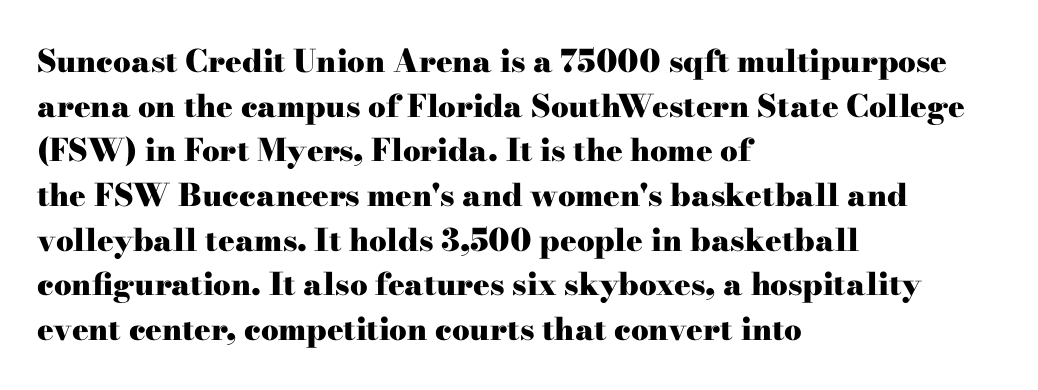
These lines keep a tight, regular rhythm from letter to letter. Here the designer chose a conventional face with non-uniform glyph widths. The strokes are fattened all the way to bold. Ordinary non-slanted type is in use.
